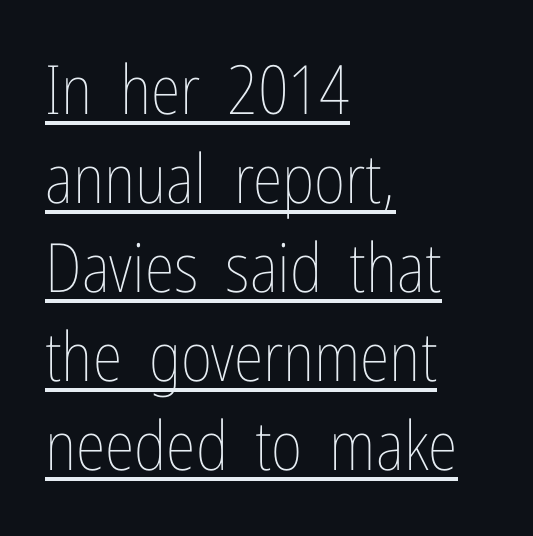
{"italic": "no", "bold": "no", "weight": "thin", "width": "condensed", "stroke_contrast": "low", "x_height": "medium", "monospaced": "no", "underline": "yes", "align": "left", "line_spacing": "normal", "line_spacing_ratio": 1.31, "letter_spacing": "normal", "letter_spacing_em": 0.0, "glyph_px": 68}
